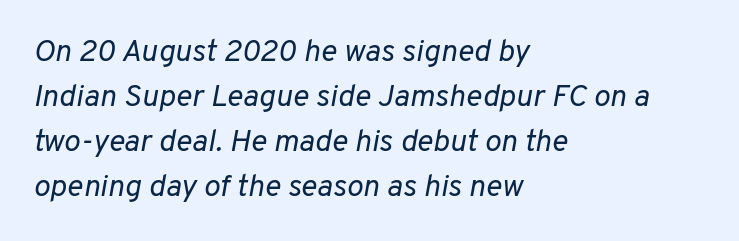
Q: Is the text bold? A: No.
Q: Is the text italic (slanted)? A: Yes, it leans right by about 10 degrees.
Q: Is the text underlined? A: No.
Q: How is the paragraph aligned? A: Left-aligned.
Q: Is the spacing between letters normal or unusually wide? A: Normal.
Q: Is the spacing between lines tight, normal or loose? A: Normal.
Q: Width (condensed, normal, or wide)? A: Normal.
Q: Stroke contrast? A: Low.
Q: x-height? A: Medium.
Q: Monospaced? A: No.
